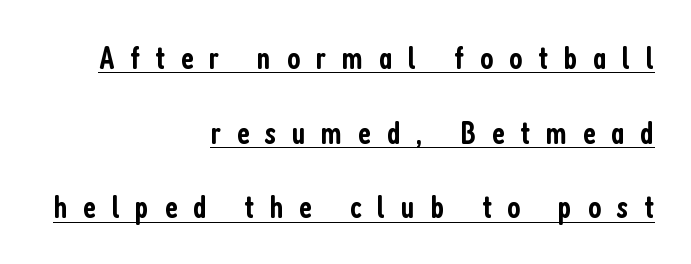
Q: Is the text bold? A: Semi-bold.
Q: Is the text italic (slanted)? A: No, it is upright.
Q: Is the typeface a serif or a sans-serif typeface? A: Sans-serif.
Q: Is the text underlined? A: Yes.
Q: How is the paragraph aligned? A: Right-aligned.
Q: Is the spacing between letters normal or unusually wide? A: Unusually wide.
Q: Is the spacing between lines tight, normal or loose? A: Loose.
Q: Width (condensed, normal, or wide)? A: Condensed.
Q: Stroke contrast? A: Low.
Q: x-height? A: Medium.
Q: Monospaced? A: No.
